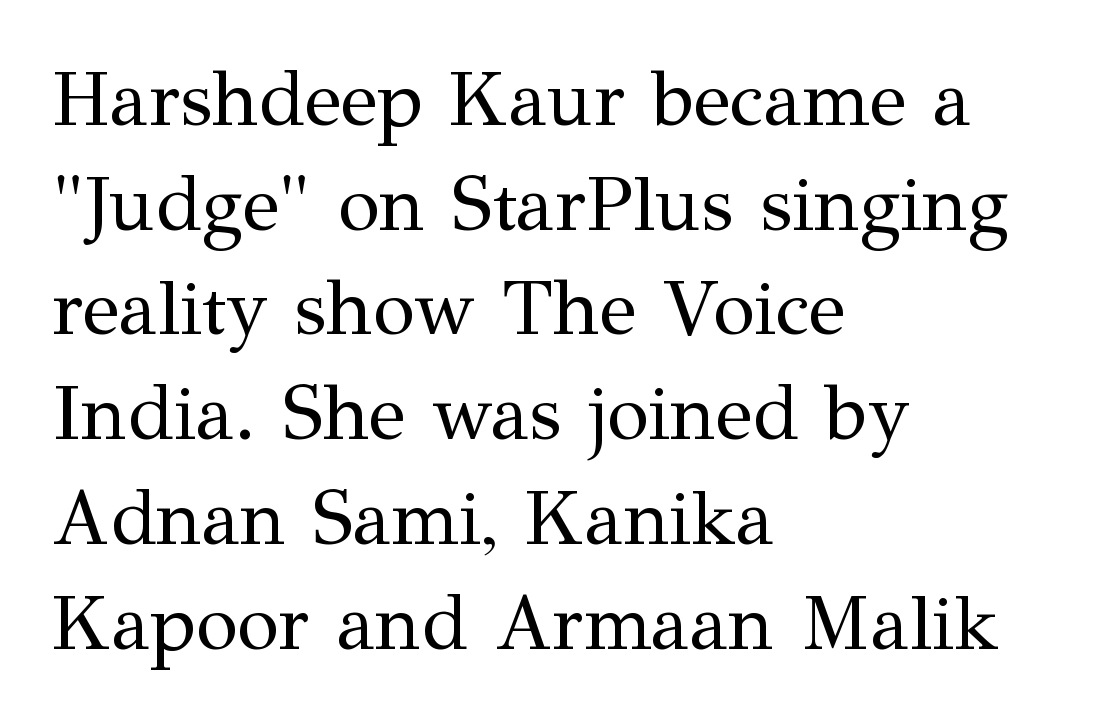
Q: Is the text bold? A: No.
Q: Is the text italic (slanted)? A: No, it is upright.
Q: Is the typeface a serif or a sans-serif typeface? A: Serif.
Q: Is the text underlined? A: No.
Q: How is the paragraph aligned? A: Left-aligned.
Q: Is the spacing between letters normal or unusually wide? A: Normal.
Q: Is the spacing between lines tight, normal or loose? A: Normal.
Q: Width (condensed, normal, or wide)? A: Normal.
Q: Stroke contrast? A: Medium.
Q: x-height? A: Medium.
Q: Monospaced? A: No.
